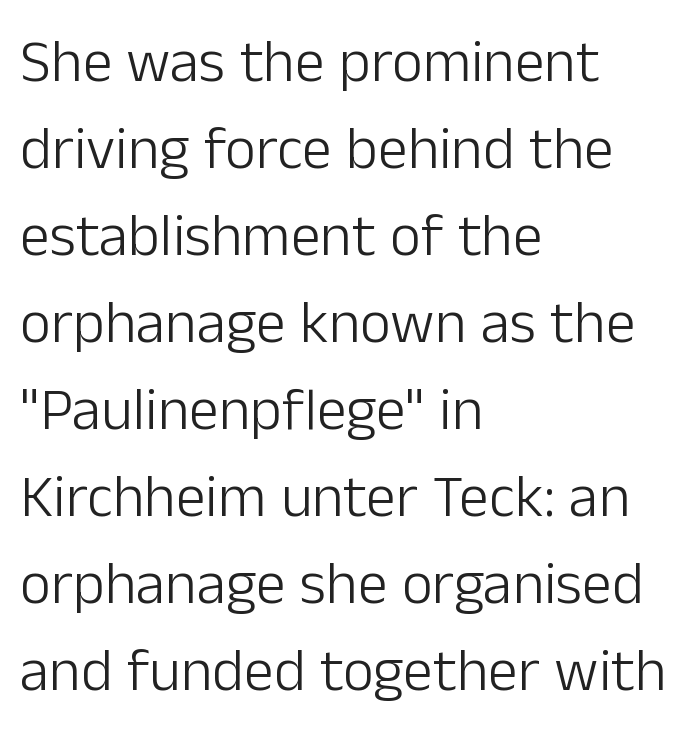
{"serif": "no", "italic": "no", "bold": "no", "weight": "light", "width": "normal", "stroke_contrast": "low", "x_height": "medium", "monospaced": "no", "underline": "no", "align": "left", "line_spacing": "normal", "line_spacing_ratio": 1.45, "letter_spacing": "normal", "letter_spacing_em": 0.0, "glyph_px": 60}
